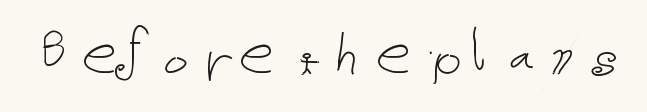
{"italic": "no", "bold": "no", "weight": "thin", "width": "normal", "stroke_contrast": "low", "x_height": "medium", "underline": "no", "letter_spacing": "normal", "letter_spacing_em": 0.0, "glyph_px": 70}
